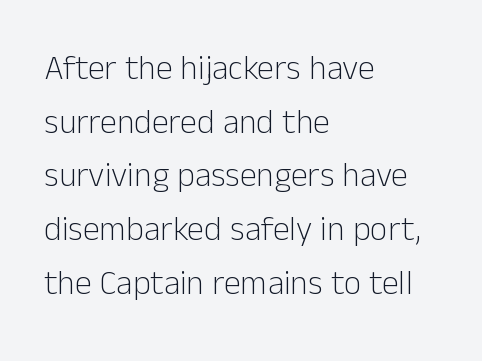
{"serif": "no", "italic": "no", "bold": "no", "weight": "light", "width": "normal", "stroke_contrast": "low", "x_height": "medium", "monospaced": "no", "underline": "no", "align": "left", "line_spacing": "normal", "line_spacing_ratio": 1.58, "letter_spacing": "normal", "letter_spacing_em": 0.0, "glyph_px": 34}
